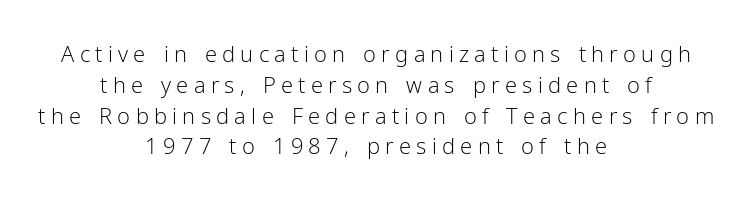
The image shows 22 px text type, upright; set centered, normal line spacing (1.4x), unusually wide letter spacing (+0.24 em), not underlined.
